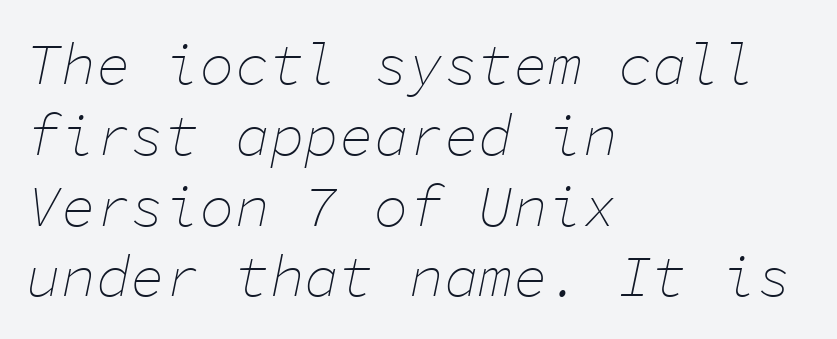
These lines keep a tight, regular rhythm from letter to letter. Heft: none added — not bold. There's an unmistakable incline to the writing here. Short and long lines alike share a common starting point at left.
